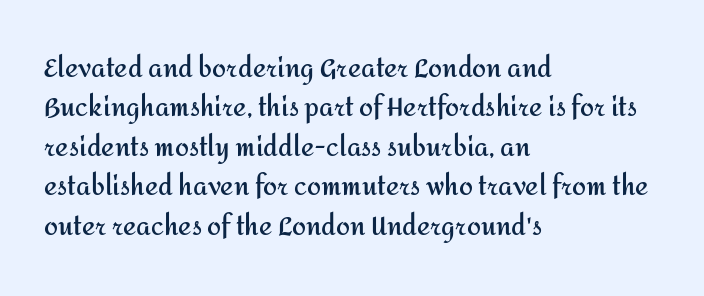
The image shows 25 px bold type, upright; set left-aligned, normal line spacing (1.58x), normal letter spacing, not underlined.
